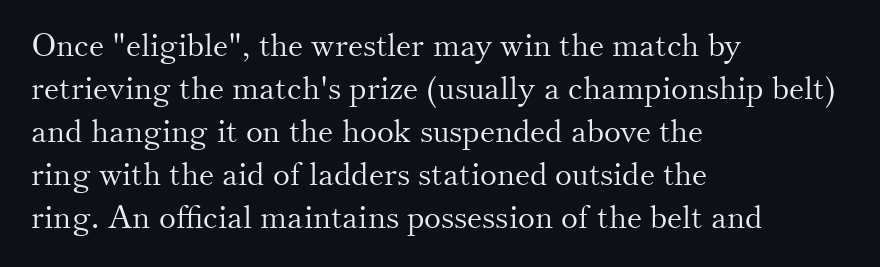
The image shows 32 px light serif type, upright; set left-aligned, normal line spacing (1.34x), normal letter spacing, not underlined; medium stroke contrast and a small x-height.
